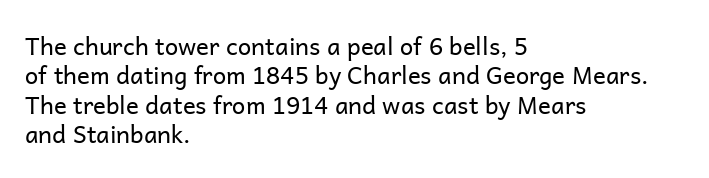
The image shows 24 px text type, upright; set left-aligned, line spacing 1.22x, normal letter spacing, not underlined.
